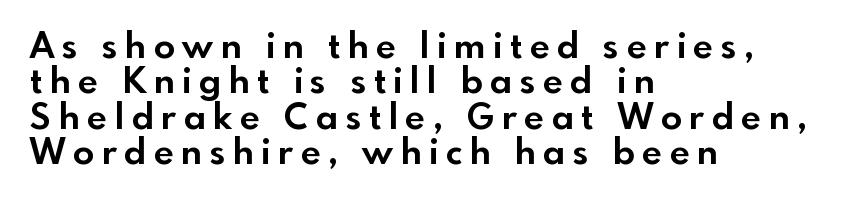
Pretty heavy lettering here — definitely bold. The letters advance in unequal steps, a hallmark of proportional type. The passage is arranged the way most books set body copy — flush left. Serifs: no, the terminals of the letterforms are clean. Horizontal bands of white between lines are thin slivers. Quick note: underline off.
